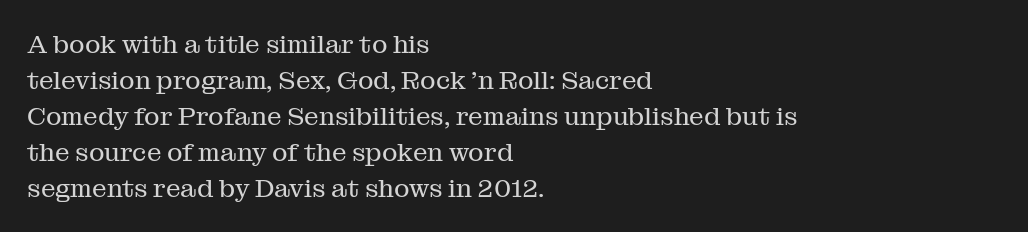
The image shows 26 px text type, upright; set left-aligned, normal line spacing (1.38x), normal letter spacing, not underlined.
